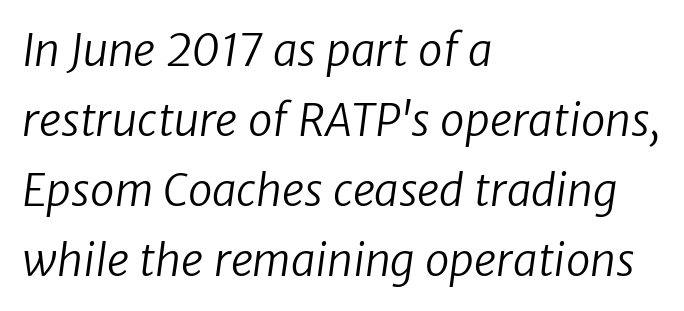
{"serif": "no", "bold": "no", "weight": "regular", "width": "normal", "stroke_contrast": "low", "x_height": "medium", "monospaced": "no", "underline": "no", "align": "left", "line_spacing": "normal", "line_spacing_ratio": 1.59, "letter_spacing": "normal", "letter_spacing_em": 0.0, "glyph_px": 44}
